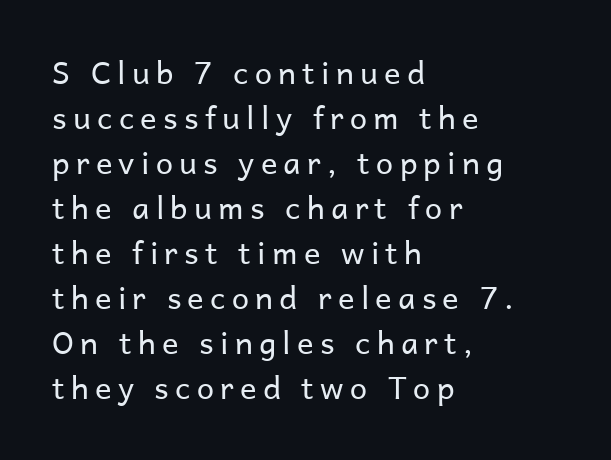
{"serif": "no", "italic": "no", "bold": "no", "weight": "regular", "width": "normal", "stroke_contrast": "low", "x_height": "medium", "monospaced": "no", "underline": "no", "align": "left", "line_spacing": "normal", "line_spacing_ratio": 1.45, "letter_spacing": "wide", "letter_spacing_em": 0.2, "glyph_px": 31}
